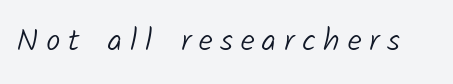
The image shows 32 px light sans-serif type; set unusually wide letter spacing (+0.24 em), not underlined; low stroke contrast and a medium x-height.
